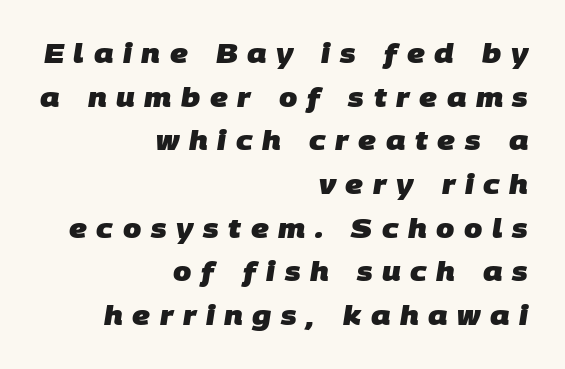
The image shows 26 px bold type; set right-aligned, normal line spacing (1.68x), unusually wide letter spacing (+0.37 em), not underlined.
